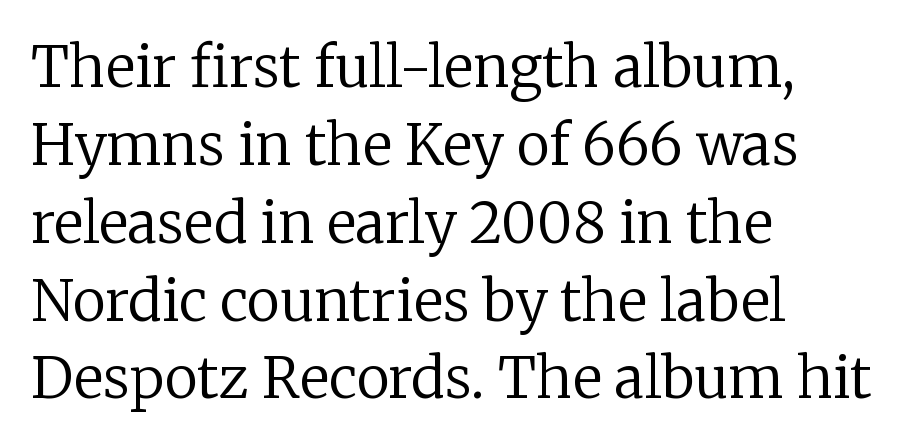
Q: Is the text bold? A: No.
Q: Is the text italic (slanted)? A: No, it is upright.
Q: Is the typeface a serif or a sans-serif typeface? A: Serif.
Q: Is the text underlined? A: No.
Q: How is the paragraph aligned? A: Left-aligned.
Q: Is the spacing between letters normal or unusually wide? A: Normal.
Q: Is the spacing between lines tight, normal or loose? A: Normal.
Q: Width (condensed, normal, or wide)? A: Normal.
Q: Stroke contrast? A: Low.
Q: x-height? A: Medium.
Q: Monospaced? A: No.
